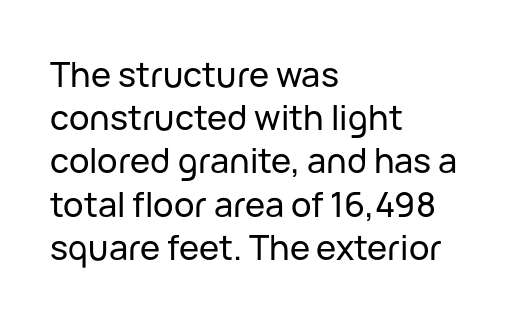
{"serif": "no", "italic": "no", "width": "normal", "stroke_contrast": "low", "x_height": "medium", "monospaced": "no", "underline": "no", "align": "left", "line_spacing": "normal", "line_spacing_ratio": 1.27, "letter_spacing": "normal", "letter_spacing_em": 0.0, "glyph_px": 34}
